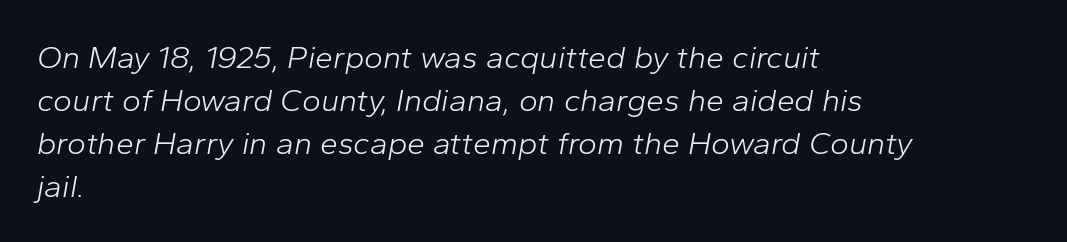
{"italic": "yes", "lean": "right", "slant_degrees": 10, "bold": "no", "weight": "light", "width": "normal", "stroke_contrast": "low", "x_height": "medium", "monospaced": "no", "underline": "no", "align": "left", "line_spacing": "normal", "line_spacing_ratio": 1.34, "letter_spacing": "normal", "letter_spacing_em": 0.0, "glyph_px": 32}
